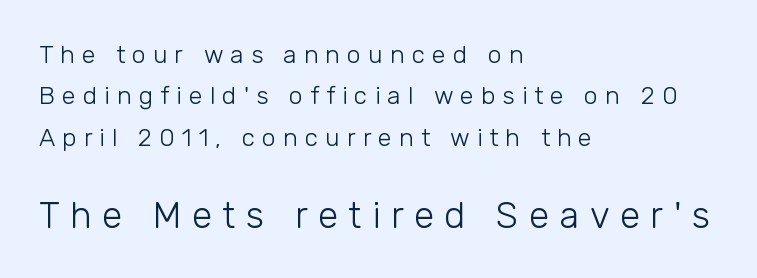
{"serif": "no", "italic": "no", "bold": "no", "weight": "light", "width": "normal", "stroke_contrast": "low", "x_height": "medium", "monospaced": "no", "underline": "no", "align": "left", "line_spacing": "normal", "line_spacing_ratio": 1.66, "letter_spacing": "wide", "letter_spacing_em": 0.28, "larger_block": "second", "size_ratio": 1.48, "glyph_px": 37}
